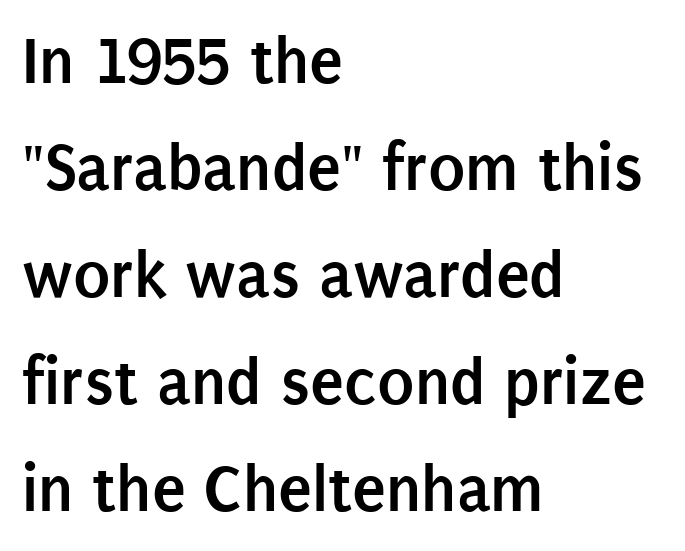
{"serif": "no", "italic": "no", "bold": "yes", "weight": "semibold", "width": "condensed", "stroke_contrast": "low", "x_height": "large", "monospaced": "no", "underline": "no", "align": "left", "line_spacing": "normal", "line_spacing_ratio": 1.55, "letter_spacing": "normal", "letter_spacing_em": 0.0, "glyph_px": 69}
